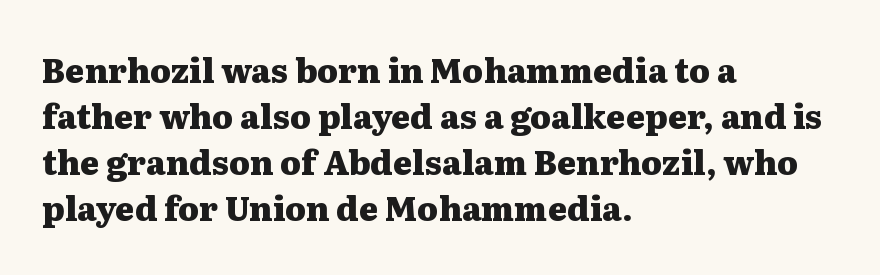
The rendering keeps characters at their native spacing. Summary of weight: heavy, a full bold. If you drew a line through each stem, it would be perfectly vertical. The lines in this sample share a left origin and differ only in where they stop. The letters advance in unequal steps, a hallmark of proportional type.
